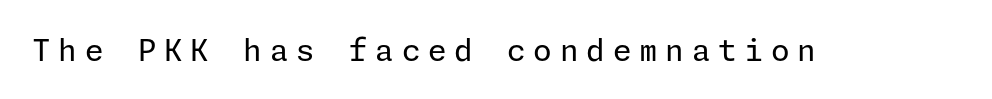
{"serif": "no", "italic": "no", "bold": "no", "weight": "regular", "width": "normal", "stroke_contrast": "low", "x_height": "medium", "underline": "no", "letter_spacing": "wide", "letter_spacing_em": 0.26, "glyph_px": 30}
